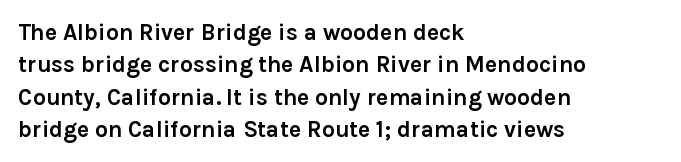
The space directly below the letters is spotless. A dark, heavy texture on the line: the type is bold. Every row of glyphs begins at an identical x-position on the left. Posture: vertical.
